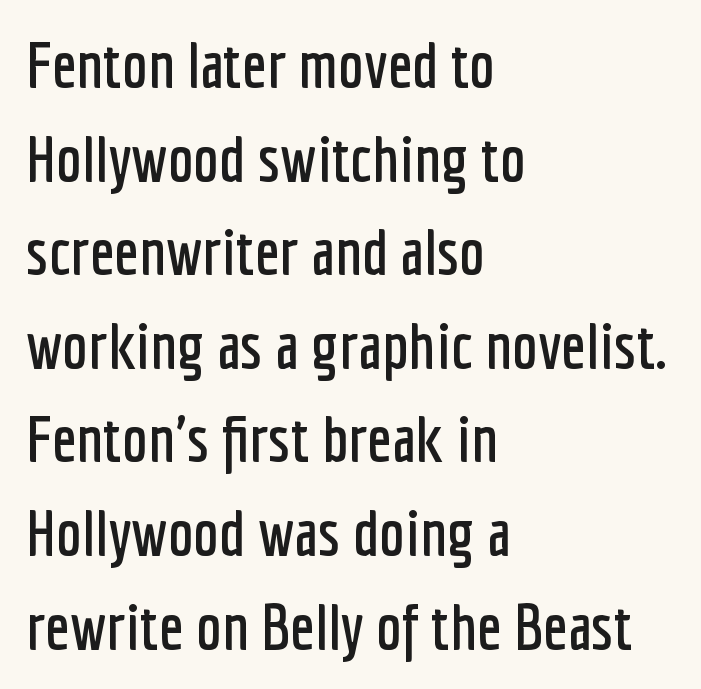
Q: Is the text italic (slanted)? A: No, it is upright.
Q: Is the typeface a serif or a sans-serif typeface? A: Sans-serif.
Q: Is the text underlined? A: No.
Q: How is the paragraph aligned? A: Left-aligned.
Q: Is the spacing between letters normal or unusually wide? A: Normal.
Q: Is the spacing between lines tight, normal or loose? A: Normal.
Q: Width (condensed, normal, or wide)? A: Condensed.
Q: Stroke contrast? A: Low.
Q: x-height? A: Medium.
Q: Monospaced? A: No.
